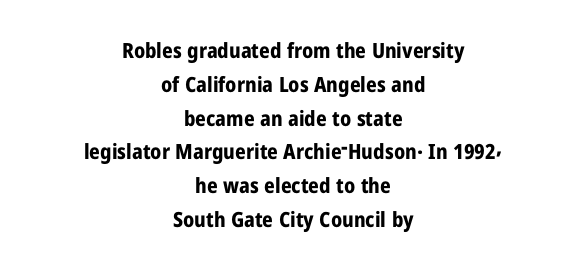
Chunky letters — that's bold for sure. Teacher's note: observe the equal gaps on both sides — that is centered alignment. Every character sits straight up, as roman type does. The lines sit at an ordinary, default distance from one another. Words float on clear page, feet unadorned. Compared with typical body copy, the letter spacing here is the same.
